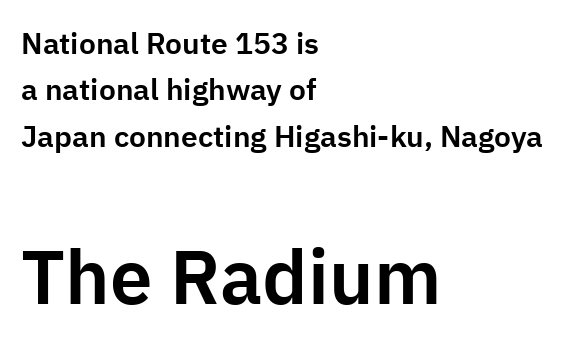
The image shows 76 px sans-serif type, upright; set left-aligned, normal line spacing (1.55x), normal letter spacing, not underlined; the second (bottom) block is 2.53x larger; low stroke contrast and a medium x-height.
